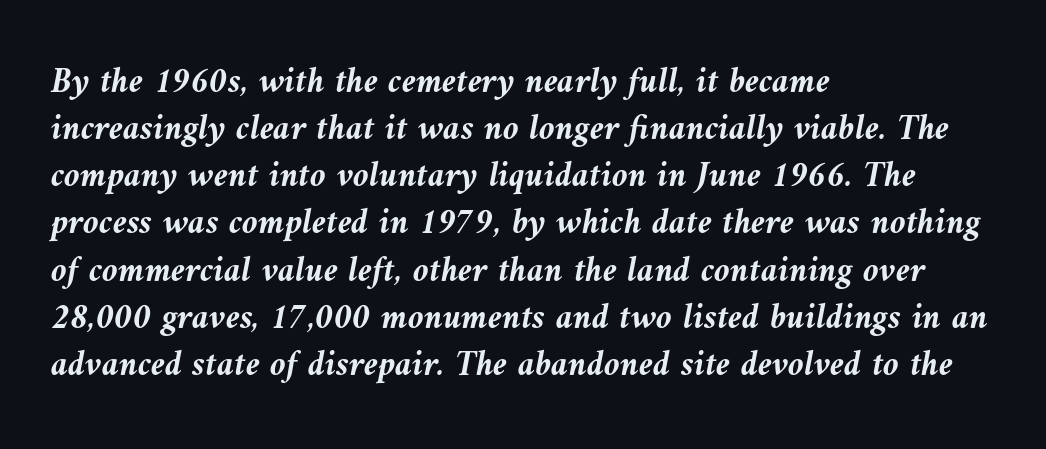
The image shows 36 px semibold type, italic (leaning left); set left-aligned, normal line spacing (1.31x), normal letter spacing, not underlined; medium stroke contrast and a medium x-height.
